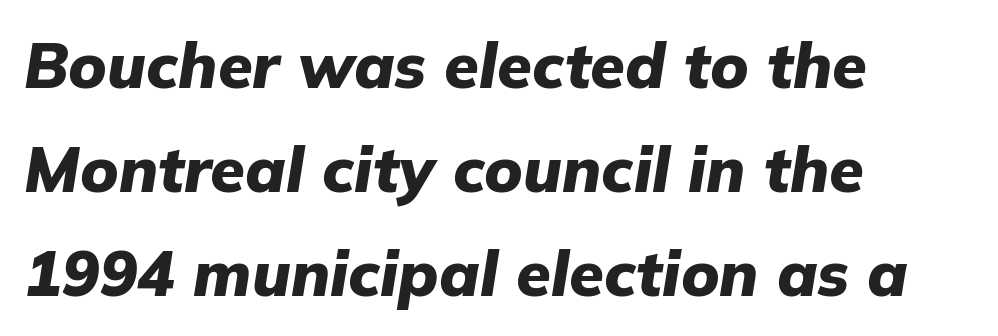
The image shows 63 px heavy type, italic (leaning right); set left-aligned, normal line spacing (1.65x), normal letter spacing, not underlined; low stroke contrast and a medium x-height.
